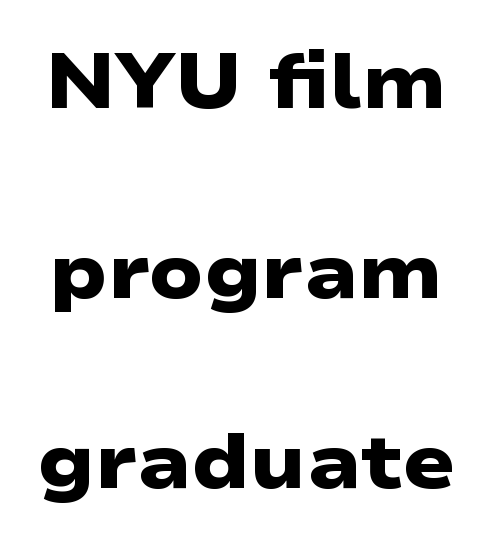
Students, this is bold: see how much ink each stroke carries. Nothing unusual about the tracking: characters are spaced as the font intends. Proportional: the letters do not fall into vertical columns. Honestly, there is no underline to notice here at all. Airy leading. Observe the absence of serifs on each vertical stroke in this sample.
